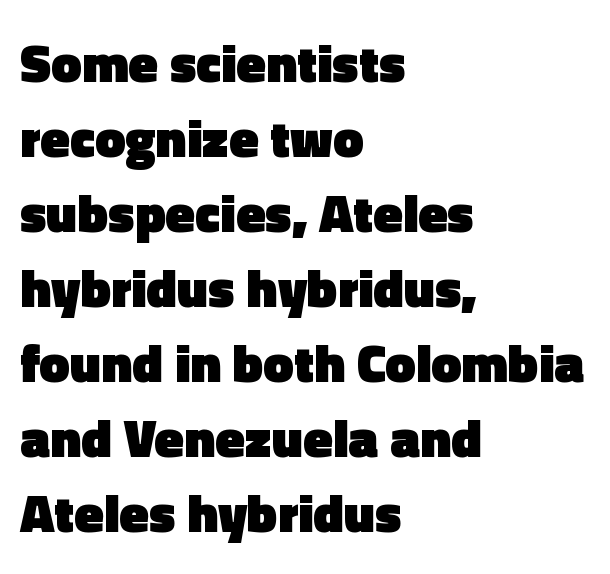
{"serif": "no", "italic": "no", "bold": "yes", "weight": "heavy", "width": "normal", "x_height": "medium", "monospaced": "no", "underline": "no", "align": "left", "line_spacing": "normal", "line_spacing_ratio": 1.39, "letter_spacing": "normal", "letter_spacing_em": 0.0, "glyph_px": 54}
